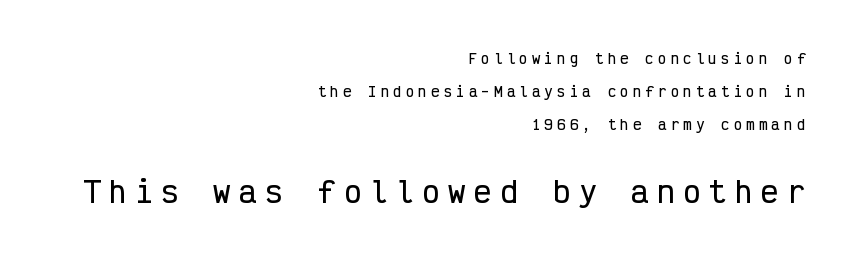
Words float on clear page, feet unadorned. The letters march in equal steps, a hallmark of fixed-pitch type. The type sits square on the baseline with zero lean. The lower block of text is set noticeably larger than the block above it.
